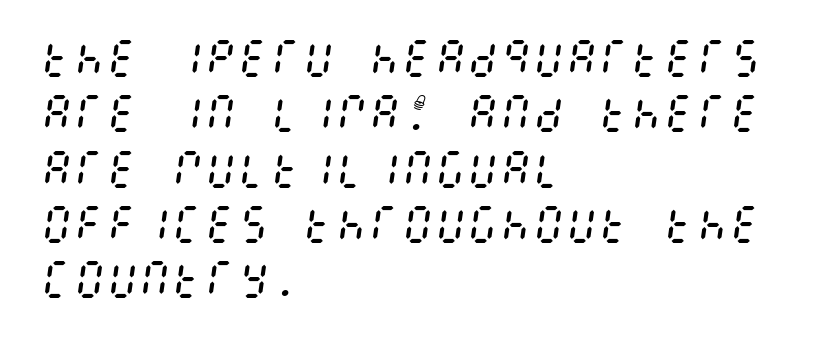
Q: Is the text bold? A: No.
Q: Is the text italic (slanted)? A: Yes, it leans right by about 8 degrees.
Q: Is the text underlined? A: No.
Q: How is the paragraph aligned? A: Left-aligned.
Q: Is the spacing between letters normal or unusually wide? A: Normal.
Q: Is the spacing between lines tight, normal or loose? A: Normal.
Q: Width (condensed, normal, or wide)? A: Condensed.
Q: Stroke contrast? A: Medium.
Q: x-height? A: Large.
